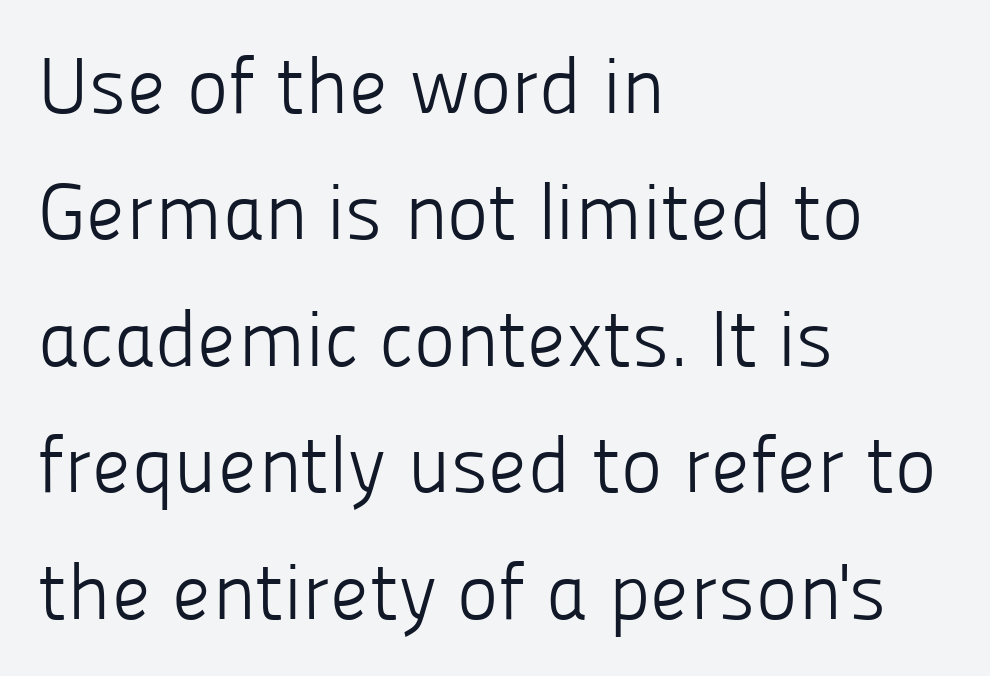
The image shows 79 px light sans-serif type, upright; set left-aligned, normal line spacing (1.6x), normal letter spacing, not underlined; low stroke contrast and a medium x-height.
